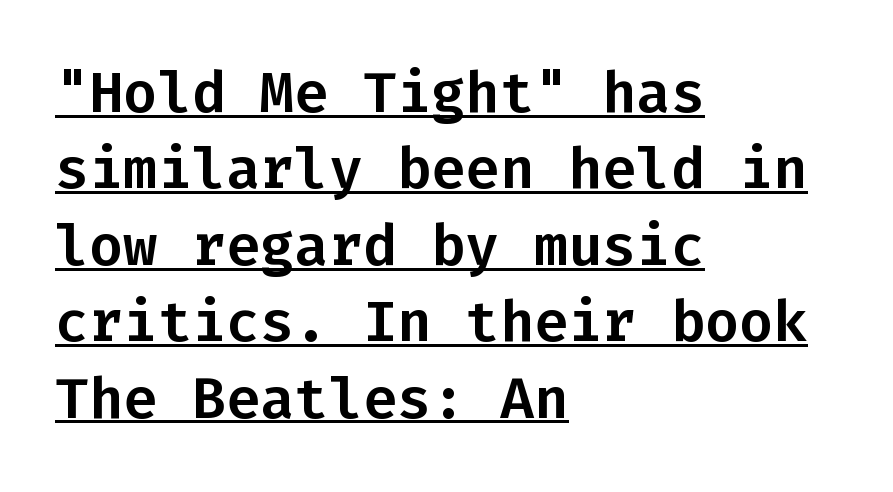
A continuous stroke trails under the words, as in a hyperlink. The letterforms sit shoulder to shoulder at normal distance. The block of text has a typical density, with ordinary space between rows. Serifs: no, the terminals of the letterforms are clean.
